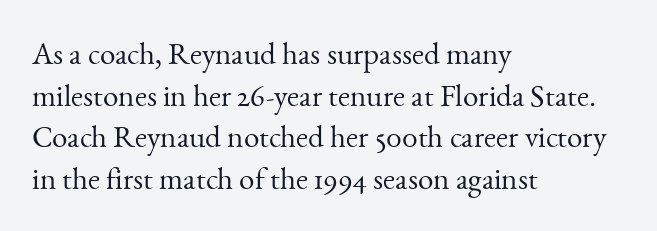
Ascenders rise straight up at ninety degrees. The space beneath each line is pristine and unruled. In CSS terms this would be text-align: left. Nobody touched the tracking dial on this one. Vertically, the passage feels balanced, rows spaced as you'd expect.
